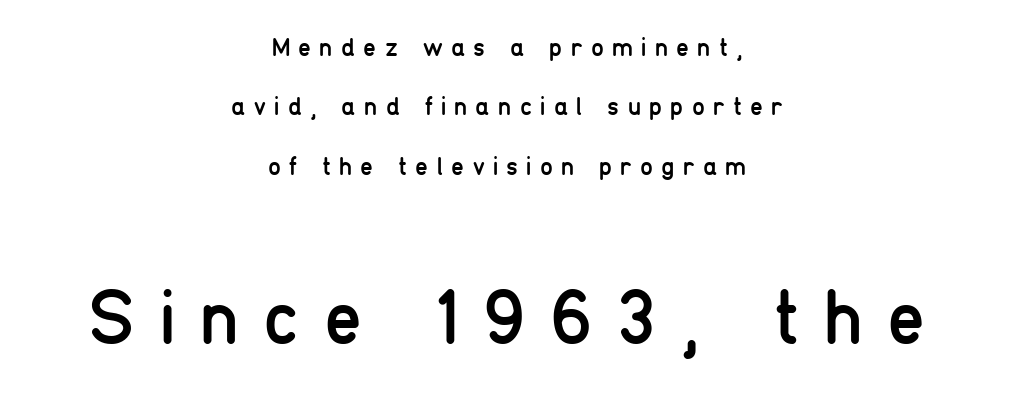
Italic? Not at all — the glyphs are vertical. Caption: face not bold, strokes unweighted. Alignment: centered. These lines have a slow, spaced-out rhythm from letter to letter. The letters advance in unequal steps, a hallmark of proportional type.
